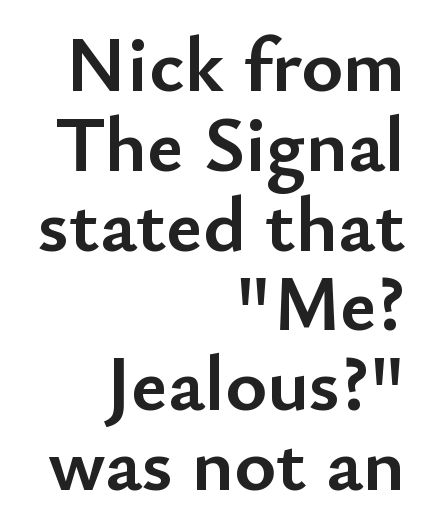
Classification — sans serif. Baseline-to-baseline distance is barely more than the letter height. The typesetter chose a ragged-left arrangement here. Set as a true bold cut, around the 700 mark. Observe the ordinary spacing: letters are neighbours, not strangers.
